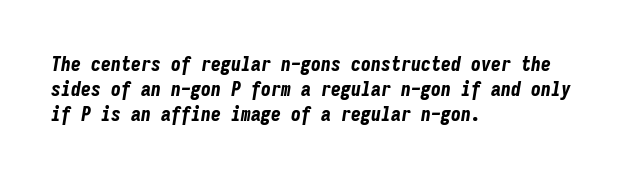
{"italic": "yes", "lean": "right", "slant_degrees": 9, "bold": "yes", "underline": "no", "align": "left", "line_spacing_ratio": 1.24, "letter_spacing": "normal", "letter_spacing_em": 0.0, "glyph_px": 20}
